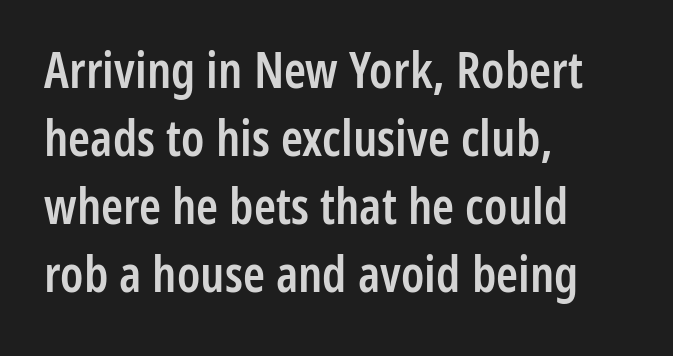
Q: Is the text bold? A: Semi-bold.
Q: Is the text italic (slanted)? A: No, it is upright.
Q: Is the typeface a serif or a sans-serif typeface? A: Sans-serif.
Q: Is the text underlined? A: No.
Q: How is the paragraph aligned? A: Left-aligned.
Q: Is the spacing between letters normal or unusually wide? A: Normal.
Q: Is the spacing between lines tight, normal or loose? A: Normal.
Q: Width (condensed, normal, or wide)? A: Condensed.
Q: Stroke contrast? A: Low.
Q: x-height? A: Medium.
Q: Monospaced? A: No.
